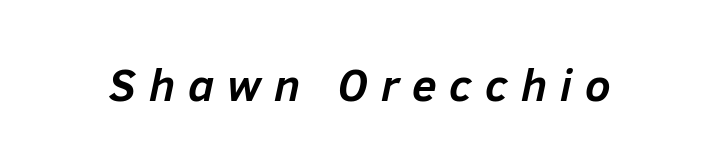
The image shows 45 px semibold type, italic (leaning right); set unusually wide letter spacing (+0.29 em), not underlined; low stroke contrast and a medium x-height.
